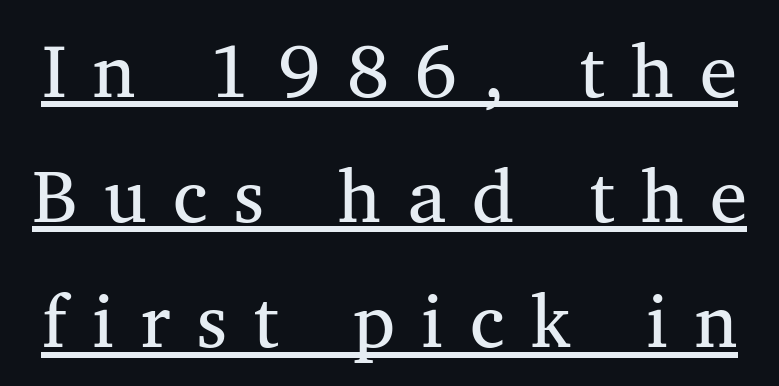
The designer went with a serif here, giving each stem small feet. Honestly, the letter spacing is so wide it's the main thing you notice. Like a heading marked for emphasis, these lines bear an underscore. Rows of type keep a routine distance in the vertical direction.
